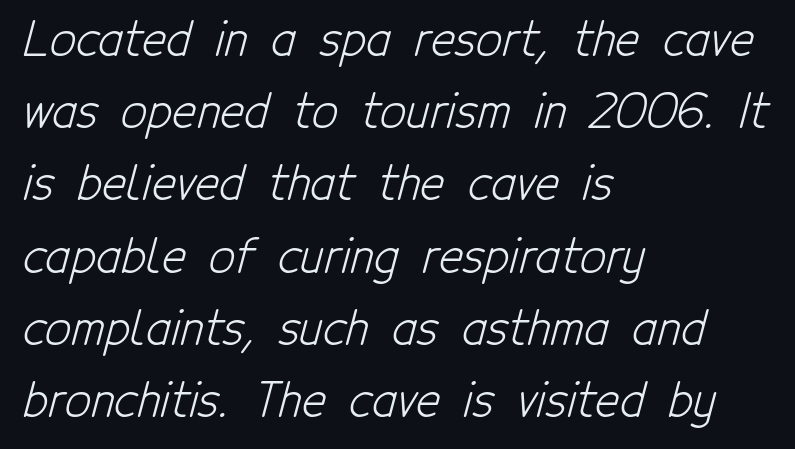
Q: Is the text bold? A: No.
Q: Is the typeface a serif or a sans-serif typeface? A: Sans-serif.
Q: Is the text underlined? A: No.
Q: How is the paragraph aligned? A: Left-aligned.
Q: Is the spacing between letters normal or unusually wide? A: Normal.
Q: Is the spacing between lines tight, normal or loose? A: Normal.
Q: Width (condensed, normal, or wide)? A: Condensed.
Q: Stroke contrast? A: Low.
Q: x-height? A: Medium.
Q: Monospaced? A: No.
